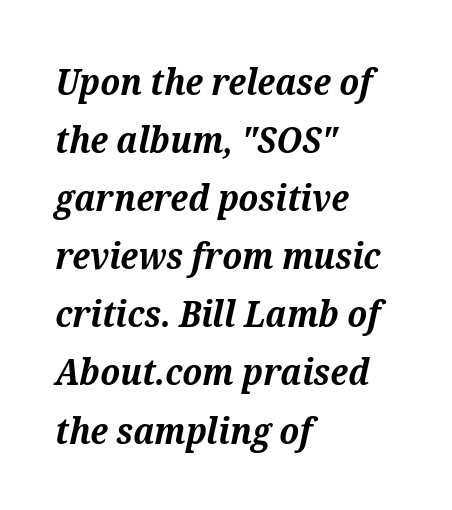
Typographically, this falls in the serif category. This sample uses an oblique cut, with every glyph tilted off the vertical. The face used here is proportionally spaced, like ordinary book or web type. The passage shown is emphatically bold. The type is set solid horizontally, with unmodified tracking.
